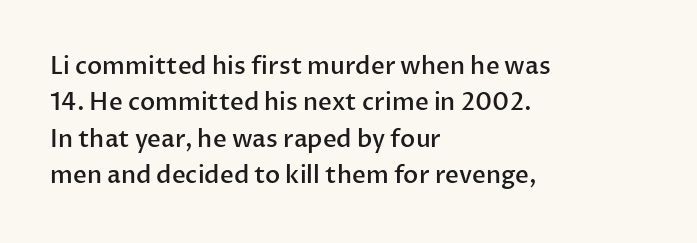
The image shows 24 px text type, upright; set left-aligned, normal line spacing (1.52x), normal letter spacing, not underlined.
